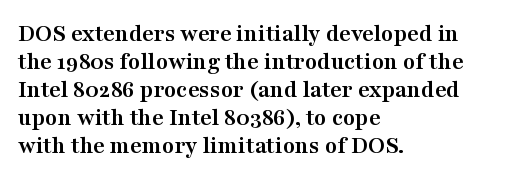
The image shows 25 px bold type, upright; set left-aligned, tight line spacing (1.12x), normal letter spacing, not underlined.
